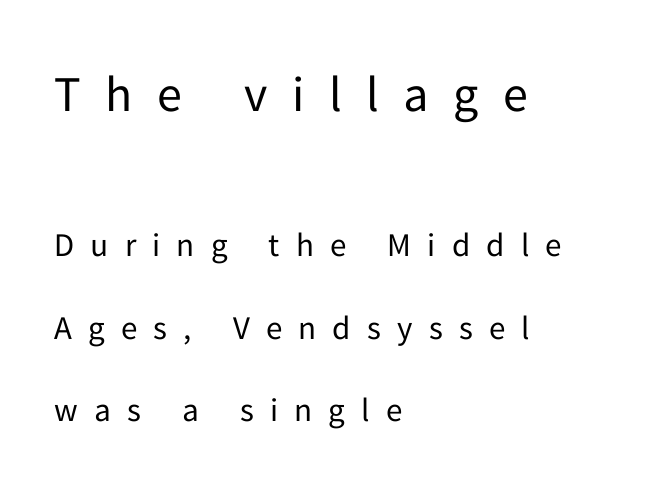
The image shows 50 px regular-weight sans-serif type, upright; set left-aligned, loose line spacing (2.49x), unusually wide letter spacing (+0.49 em), not underlined; the first (top) block is 1.52x larger; low stroke contrast and a medium x-height.
